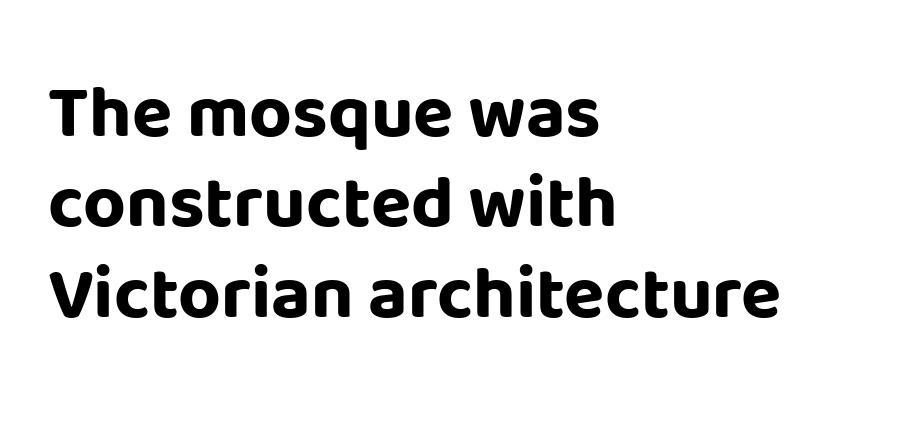
The image shows 74 px bold sans-serif type, upright; set left-aligned, line spacing 1.22x, normal letter spacing, not underlined; low stroke contrast and a large x-height.
